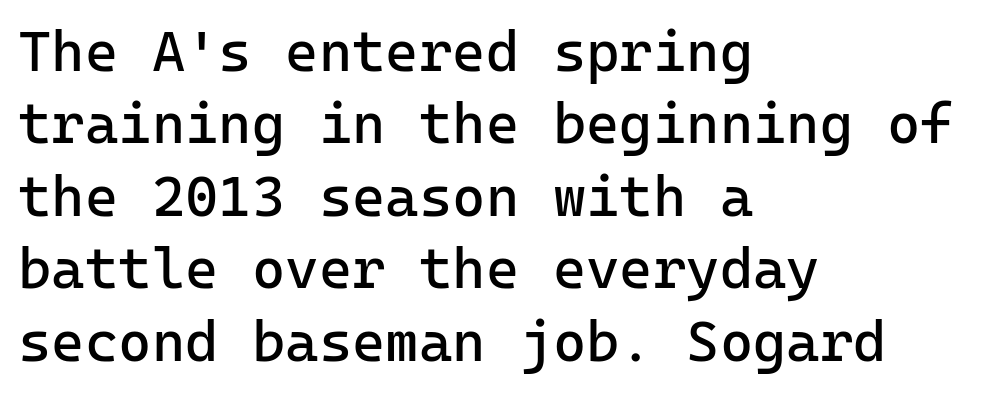
{"serif": "no", "italic": "no", "bold": "no", "weight": "regular", "width": "normal", "stroke_contrast": "low", "x_height": "medium", "monospaced": "yes", "underline": "no", "align": "left", "line_spacing": "normal", "line_spacing_ratio": 1.27, "letter_spacing": "normal", "letter_spacing_em": 0.0, "glyph_px": 57}
